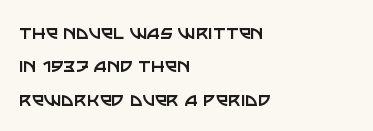
Summary of vertical rhythm: regular, with standard interline spacing. No extra ink here — the face is not bold. Quick note: not italic, upright. Horizontal alignment here is leftward, the default for most running prose.
